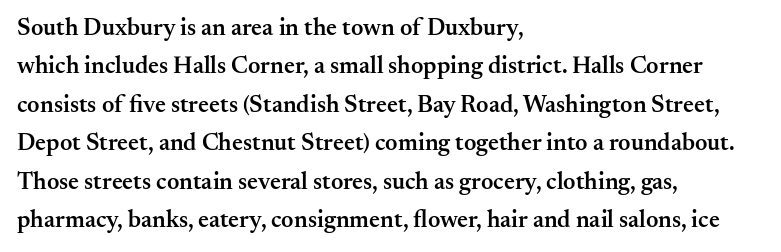
{"italic": "no", "bold": "semi", "underline": "no", "align": "left", "line_spacing": "normal", "line_spacing_ratio": 1.6, "letter_spacing": "normal", "letter_spacing_em": 0.0, "glyph_px": 24}
